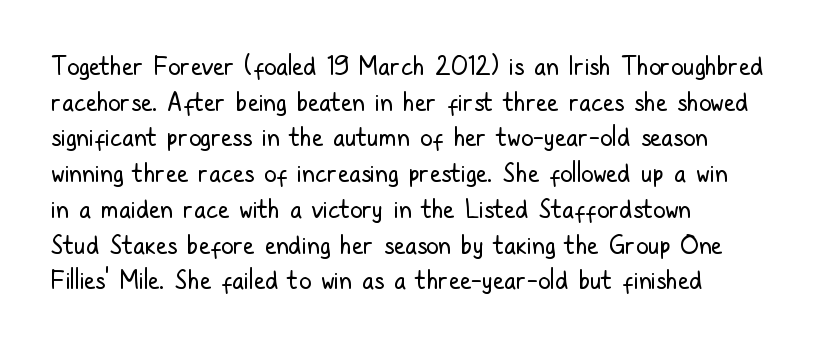
{"italic": "no", "bold": "no", "underline": "no", "align": "left", "line_spacing": "normal", "line_spacing_ratio": 1.43, "letter_spacing": "normal", "letter_spacing_em": 0.0, "glyph_px": 25}
